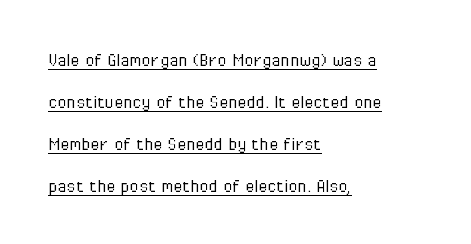
{"italic": "no", "bold": "no", "underline": "yes", "align": "left", "line_spacing": "loose", "line_spacing_ratio": 2.0, "letter_spacing": "normal", "letter_spacing_em": 0.0, "glyph_px": 21}
